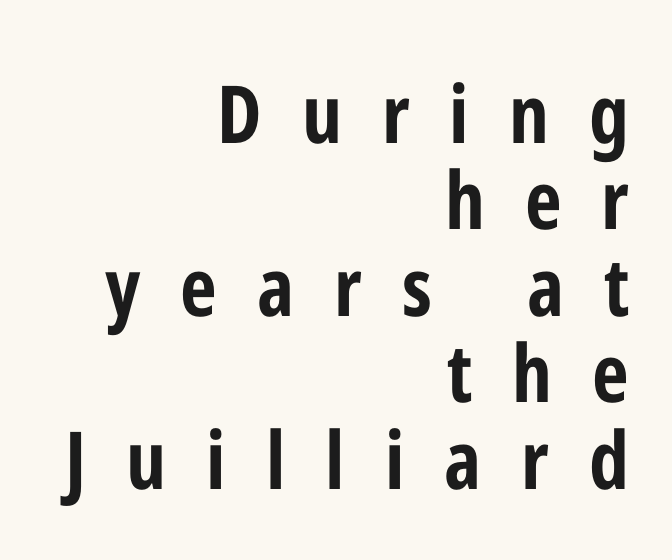
{"serif": "no", "italic": "no", "bold": "yes", "weight": "bold", "width": "condensed", "stroke_contrast": "low", "x_height": "medium", "monospaced": "no", "underline": "no", "align": "right", "line_spacing": "tight", "line_spacing_ratio": 1.08, "letter_spacing": "wide", "letter_spacing_em": 0.5, "glyph_px": 80}
